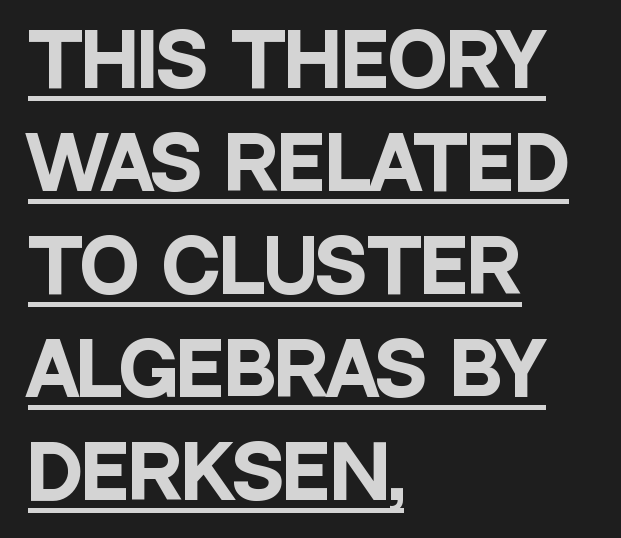
The passage shown has conventional tracking throughout. The glyphs have the mass of a bold cut. Alignment: flush left. The words here are underlined.
